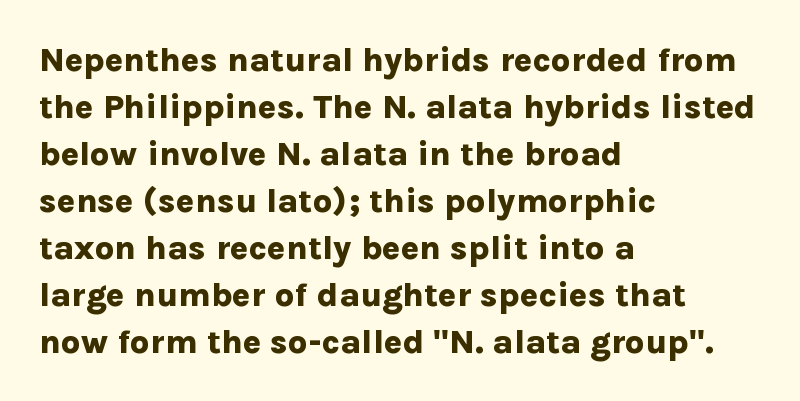
{"serif": "no", "italic": "no", "bold": "yes", "weight": "bold", "width": "normal", "stroke_contrast": "low", "x_height": "medium", "monospaced": "no", "underline": "no", "align": "left", "line_spacing": "normal", "line_spacing_ratio": 1.38, "letter_spacing": "normal", "letter_spacing_em": 0.0, "glyph_px": 34}
